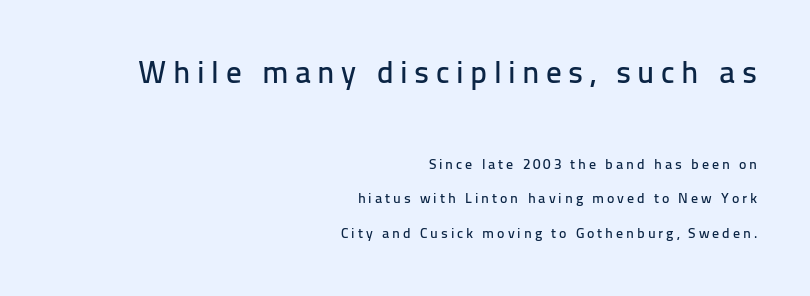
{"serif": "no", "italic": "no", "width": "normal", "stroke_contrast": "low", "x_height": "medium", "monospaced": "no", "underline": "no", "align": "right", "line_spacing": "loose", "line_spacing_ratio": 2.48, "letter_spacing": "wide", "letter_spacing_em": 0.21, "larger_block": "first", "size_ratio": 2.21, "glyph_px": 31}
